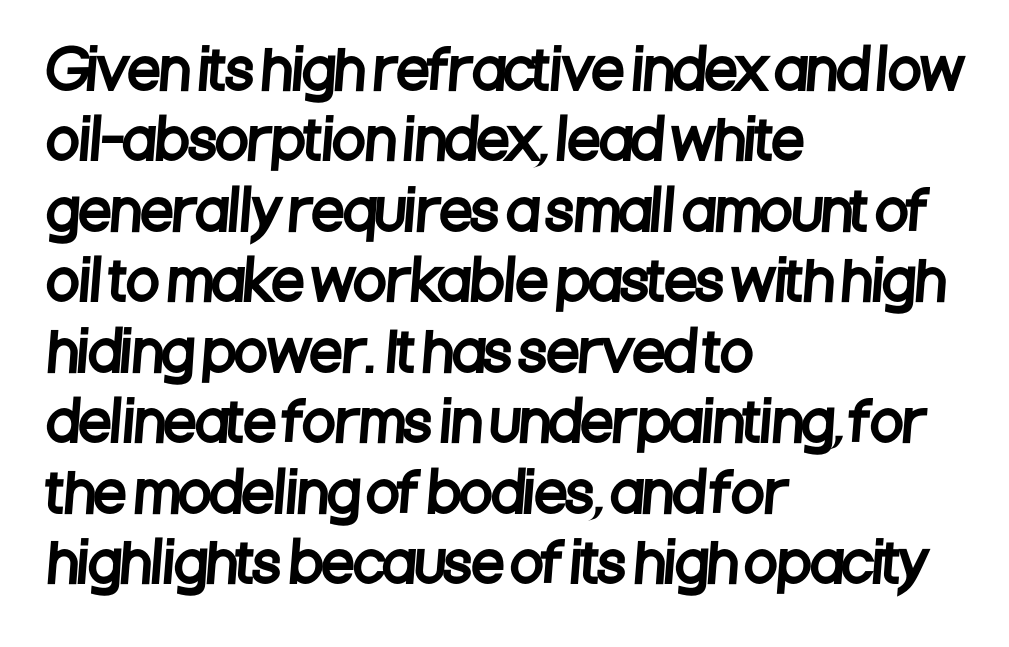
Bare-footed words on every line. Grotesque or geometric, the face here clearly has no serifs. Proportional: the letters do not fall into vertical columns. Nothing unusual about the tracking: characters are spaced as the font intends. Each line starts at the same left margin while the right side varies. Horizontal bands of white between lines are of average thickness.
